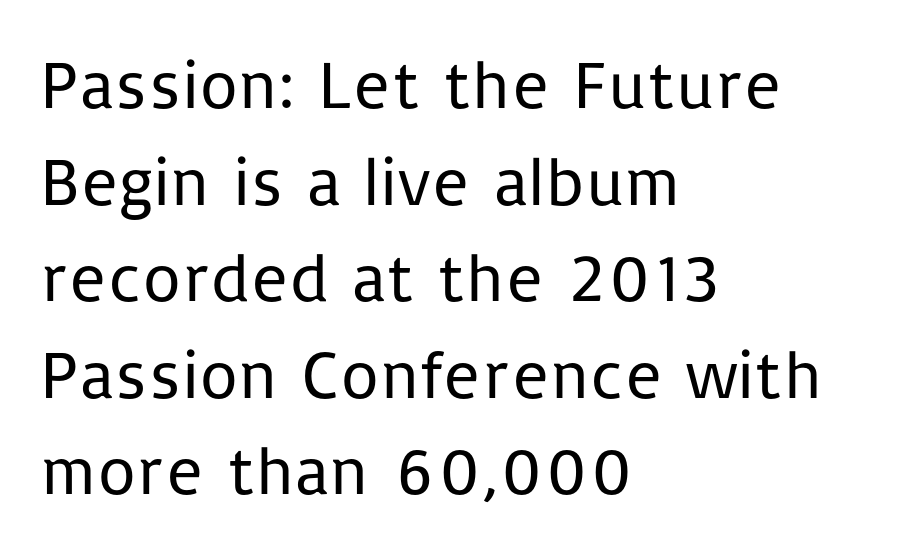
Q: Is the text bold? A: No.
Q: Is the text italic (slanted)? A: No, it is upright.
Q: Is the typeface a serif or a sans-serif typeface? A: Sans-serif.
Q: Is the text underlined? A: No.
Q: How is the paragraph aligned? A: Left-aligned.
Q: Is the spacing between letters normal or unusually wide? A: Normal.
Q: Is the spacing between lines tight, normal or loose? A: Normal.
Q: Width (condensed, normal, or wide)? A: Normal.
Q: Stroke contrast? A: Low.
Q: x-height? A: Medium.
Q: Monospaced? A: No.
